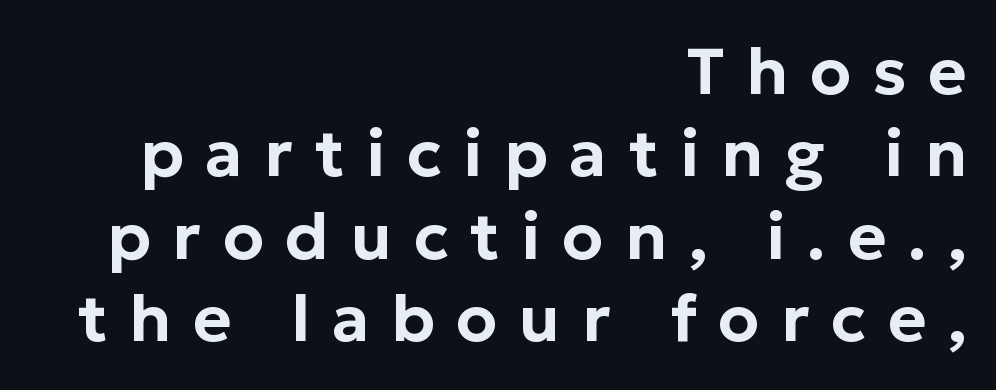
{"serif": "no", "italic": "no", "width": "normal", "stroke_contrast": "low", "x_height": "medium", "monospaced": "no", "underline": "no", "align": "right", "line_spacing": "normal", "line_spacing_ratio": 1.25, "letter_spacing": "wide", "letter_spacing_em": 0.33, "glyph_px": 66}
